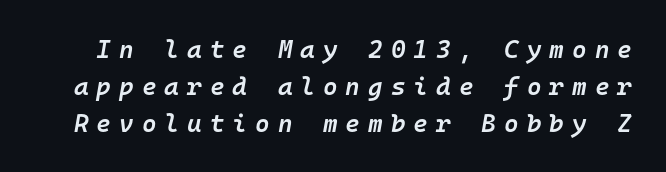
The image shows 25 px text type, italic (leaning right); set normal line spacing (1.48x), unusually wide letter spacing (+0.32 em), not underlined.
